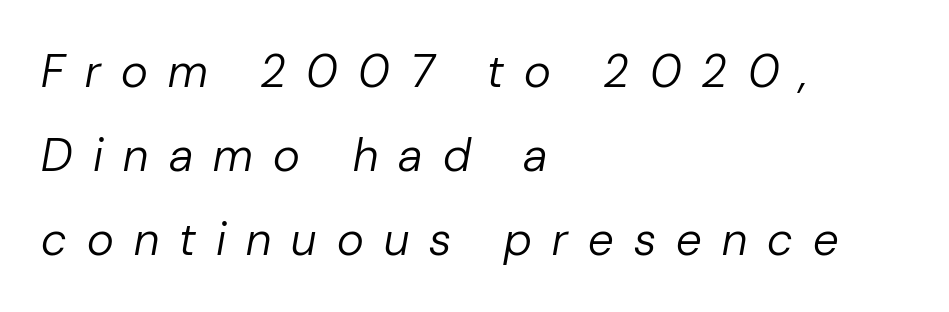
Q: Is the text bold? A: No.
Q: Is the text italic (slanted)? A: Yes, it leans right by about 10 degrees.
Q: Is the text underlined? A: No.
Q: How is the paragraph aligned? A: Left-aligned.
Q: Is the spacing between letters normal or unusually wide? A: Unusually wide.
Q: Width (condensed, normal, or wide)? A: Normal.
Q: Stroke contrast? A: Low.
Q: x-height? A: Medium.
Q: Monospaced? A: No.
